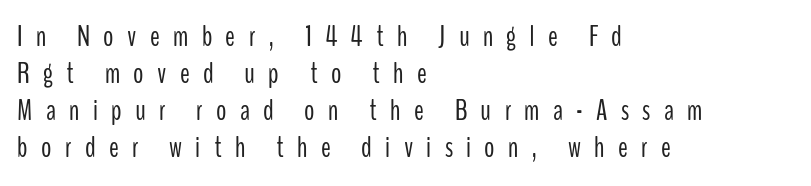
The image shows 29 px light, condensed sans-serif type, upright; set left-aligned, normal line spacing (1.28x), unusually wide letter spacing (+0.46 em), not underlined; low stroke contrast and a medium x-height.
